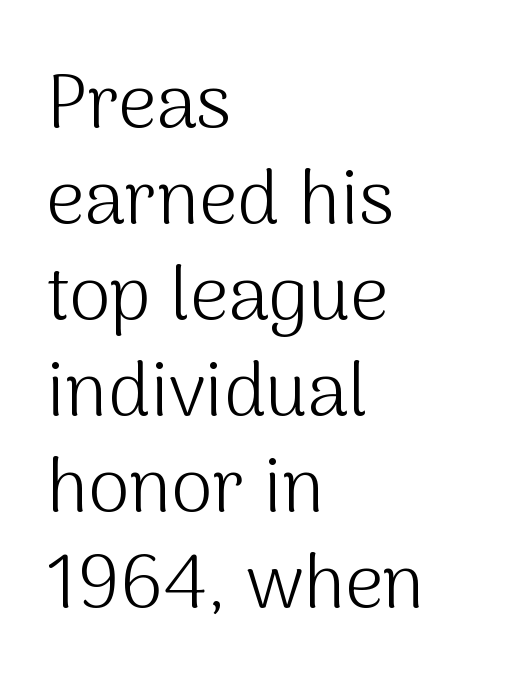
The face used here is a sans, in the tradition of grotesques and geometrics. Teacher's note: observe the even left margin — that is flush-left alignment. The lettering stays uniformly vertical, giving the passage a roman look. If you measured baseline to baseline, you'd find a middling distance.
